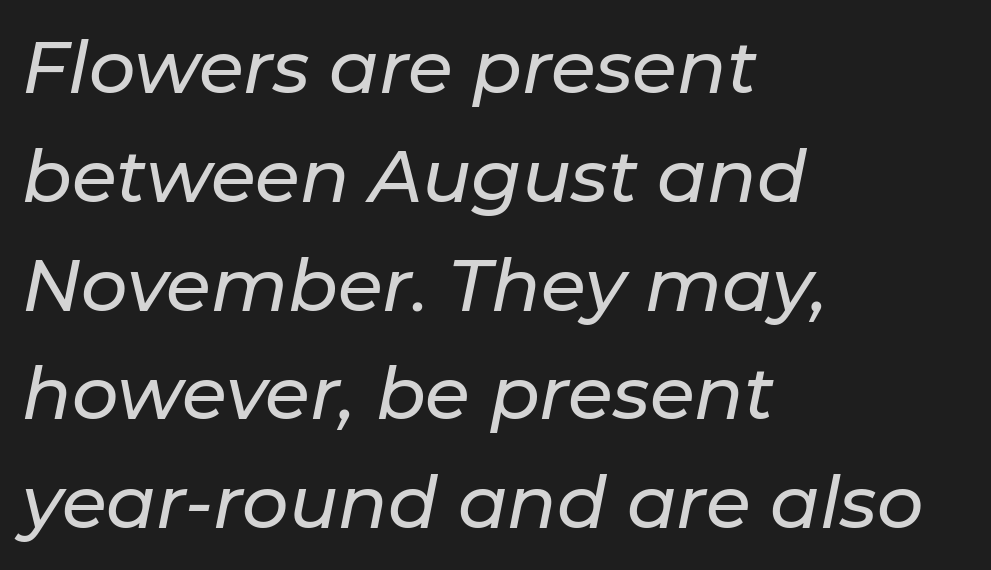
The image shows 73 px text type, italic (leaning right); set left-aligned, normal line spacing (1.49x), normal letter spacing, not underlined; low stroke contrast and a medium x-height.
